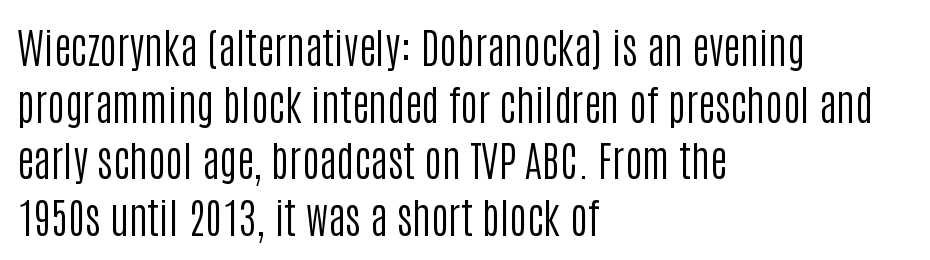
Casual observation: everything's shoved over to the left. A typesetter would label this face a sans. The passage shown is typed in a proportional face where columns would drift. Clear beneath every line of the passage. The letters sit at their default tracking, neither squeezed nor spread. The line-height multiplier appears to be the usual default.
